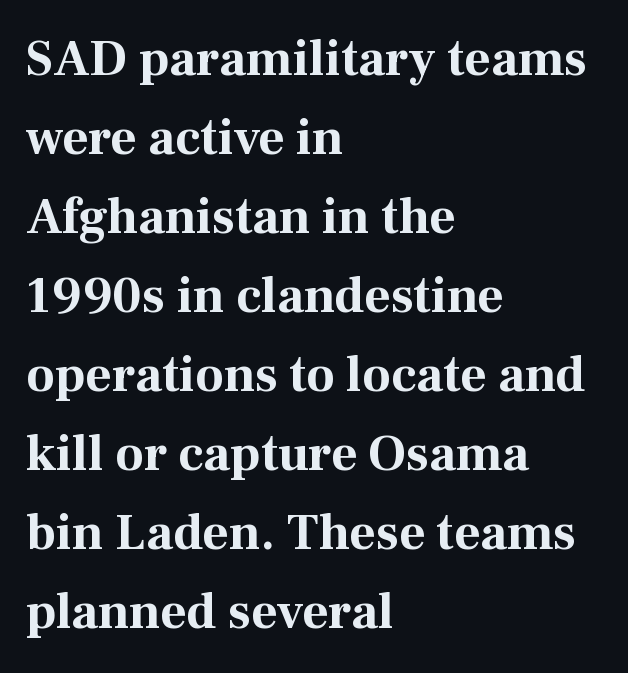
Where is the straight margin? On the left. Do the characters align in a grid? No, the font is proportional. The letters are bold, with thick, heavy strokes. Quick note: not italic, upright. Are there feet on the stems? There are — it's a serif. Beneath every word, the page is bare.
